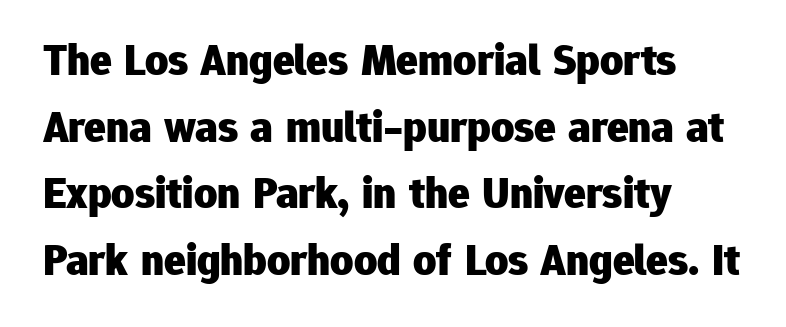
This sample has the flowing, uneven cadence of proportional lettering. Look at the tracking — it's just the regular setting, nothing added. Italic: no, the glyphs are upright roman. This sample uses a sans-serif face. Leftover space on each line is placed entirely after the last word. These lines sit exactly where default settings would place them.
